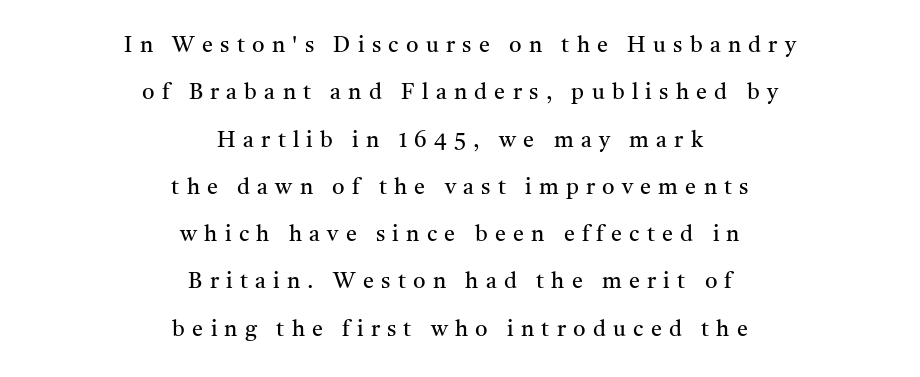
Letter spacing: wide. A typesetter would mark this as roman, not italic. In CSS terms this would be text-align: center. Is the stroke heavy? The answer is a plain regular-or-lighter.
